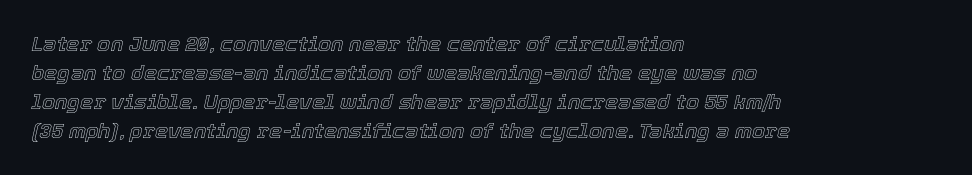
The image shows 21 px text type, italic (leaning right); set left-aligned, normal line spacing (1.38x), normal letter spacing, not underlined.
